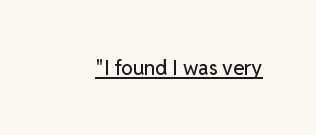
The letters stand upright; this is a roman face. Tracking here is standard; glyphs follow each other at the usual distance. Descenders here cross a horizontal rule under the line.
